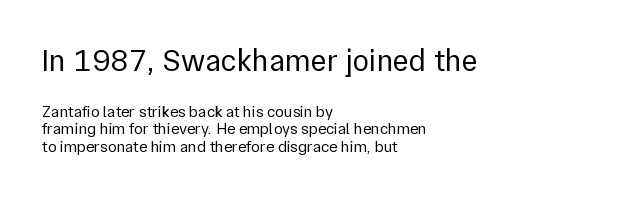
{"serif": "no", "italic": "no", "bold": "no", "weight": "regular", "width": "normal", "stroke_contrast": "low", "x_height": "medium", "monospaced": "no", "underline": "no", "align": "left", "line_spacing": "tight", "line_spacing_ratio": 1.12, "letter_spacing": "normal", "letter_spacing_em": 0.0, "larger_block": "first", "size_ratio": 1.94, "glyph_px": 31}
